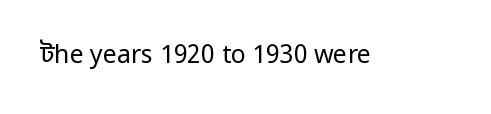
The image shows 25 px text type, upright; set normal letter spacing, not underlined.
